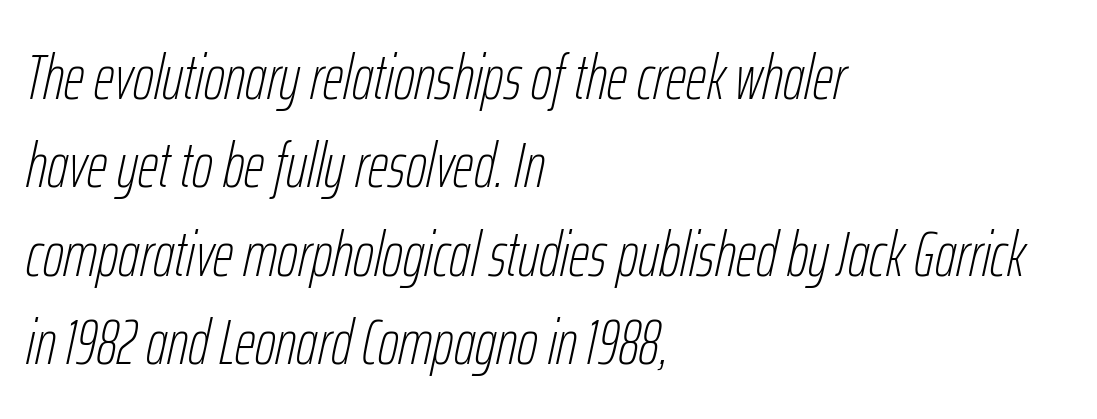
Q: Is the text bold? A: No.
Q: Is the text italic (slanted)? A: Yes, it leans right by about 12 degrees.
Q: Is the text underlined? A: No.
Q: How is the paragraph aligned? A: Left-aligned.
Q: Is the spacing between letters normal or unusually wide? A: Normal.
Q: Is the spacing between lines tight, normal or loose? A: Normal.
Q: Width (condensed, normal, or wide)? A: Condensed.
Q: Stroke contrast? A: Low.
Q: x-height? A: Medium.
Q: Monospaced? A: No.
